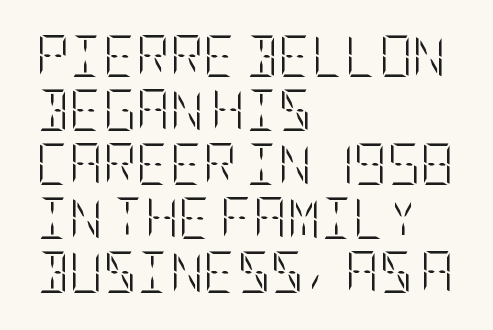
What stands out about the letter spacing? Nothing — it is the standard amount. Letters rest on an invisible, unmarked baseline. Nope, not italic — everything's standing straight. A quiet, ordinary-to-light weight characterises the typeface. This block has exactly the height ordinary leading produces.
